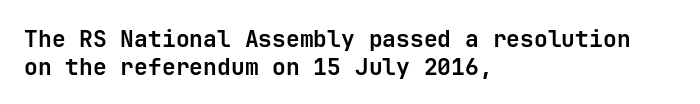
Q: Is the text bold? A: Yes.
Q: Is the text italic (slanted)? A: No, it is upright.
Q: Is the text underlined? A: No.
Q: How is the paragraph aligned? A: Left-aligned.
Q: Is the spacing between letters normal or unusually wide? A: Normal.
